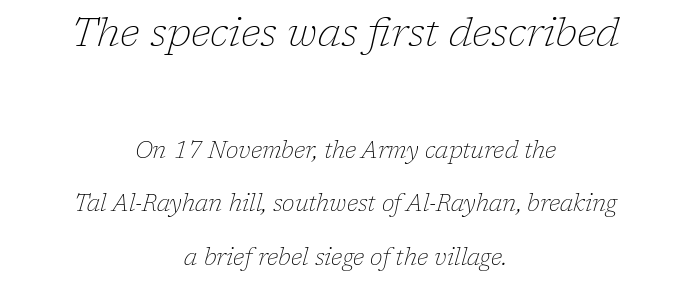
The image shows 40 px thin serif type, italic (leaning right); set centered, loose line spacing (2.32x), normal letter spacing, not underlined; the first (top) block is 1.74x larger; low stroke contrast and a medium x-height.
